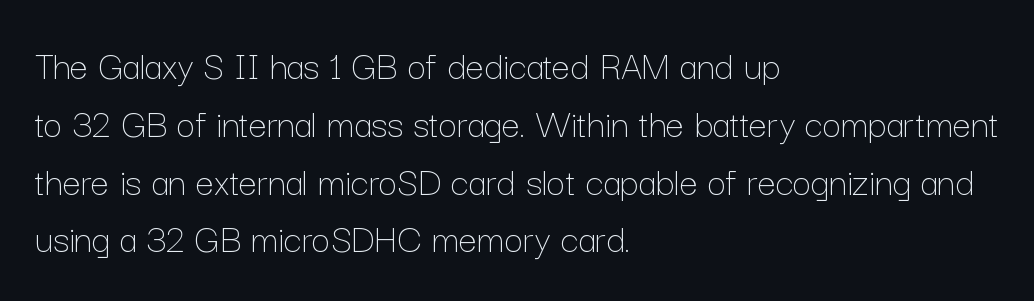
The image shows 41 px thin type, upright; set left-aligned, normal line spacing (1.41x), normal letter spacing, not underlined; low stroke contrast and a medium x-height.
